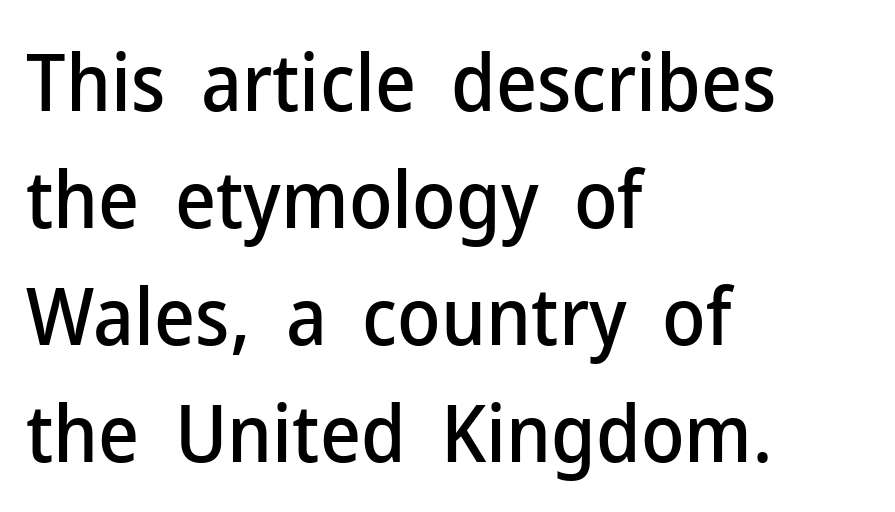
{"serif": "no", "italic": "no", "width": "normal", "stroke_contrast": "low", "x_height": "medium", "monospaced": "no", "underline": "no", "align": "left", "line_spacing": "normal", "line_spacing_ratio": 1.48, "letter_spacing": "normal", "letter_spacing_em": 0.0, "glyph_px": 79}
